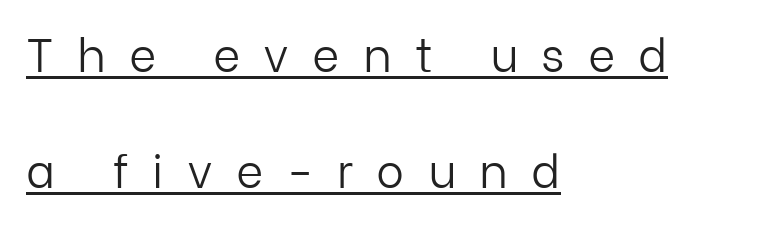
Q: Is the text bold? A: No.
Q: Is the text italic (slanted)? A: No, it is upright.
Q: Is the typeface a serif or a sans-serif typeface? A: Sans-serif.
Q: Is the text underlined? A: Yes.
Q: How is the paragraph aligned? A: Left-aligned.
Q: Is the spacing between letters normal or unusually wide? A: Unusually wide.
Q: Is the spacing between lines tight, normal or loose? A: Loose.
Q: Width (condensed, normal, or wide)? A: Normal.
Q: Stroke contrast? A: Low.
Q: x-height? A: Medium.
Q: Monospaced? A: No.
